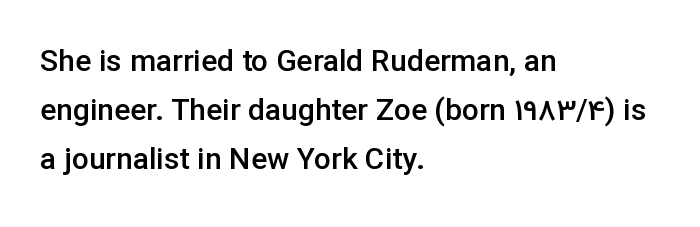
{"serif": "no", "italic": "no", "bold": "semi", "weight": "semibold", "width": "normal", "stroke_contrast": "low", "x_height": "medium", "monospaced": "no", "underline": "no", "align": "left", "line_spacing": "normal", "line_spacing_ratio": 1.64, "letter_spacing": "normal", "letter_spacing_em": 0.0, "glyph_px": 30}
